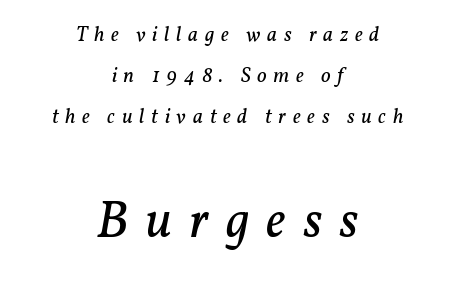
{"serif": "yes", "italic": "yes", "lean": "right", "slant_degrees": 11, "bold": "no", "weight": "regular", "width": "normal", "stroke_contrast": "low", "x_height": "medium", "monospaced": "no", "underline": "no", "align": "center", "line_spacing": "loose", "line_spacing_ratio": 1.95, "letter_spacing": "wide", "letter_spacing_em": 0.32, "larger_block": "second", "size_ratio": 2.52, "glyph_px": 53}
